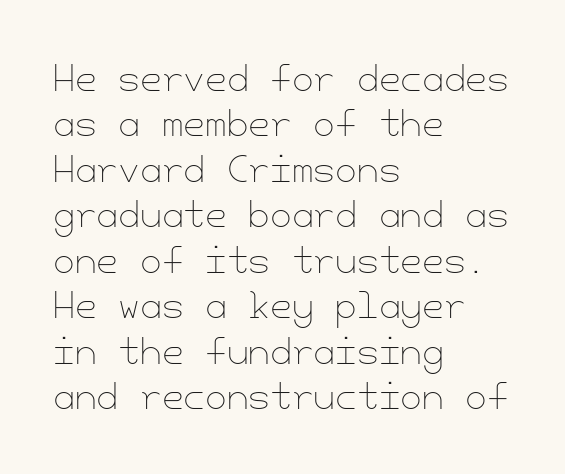
This reads as an unemphasized weight, regular at the heaviest. Style check: upright. Interline gaps are of average width in this sample. The lines are quadded left. Nothing unusual about the tracking: characters are spaced as the font intends. The space directly below the letters is spotless.
